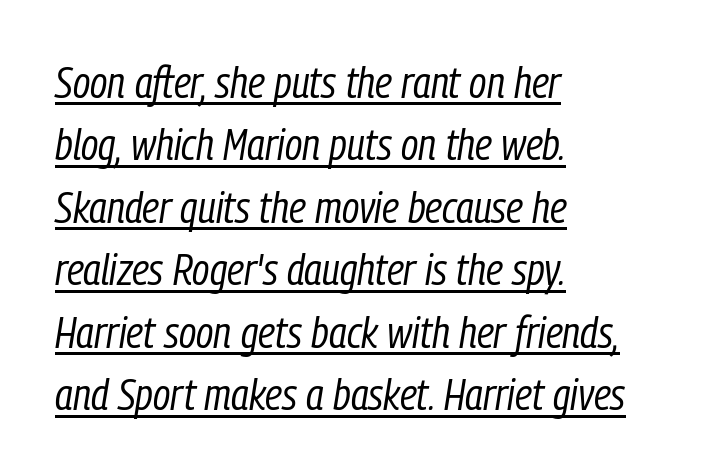
Q: Is the text bold? A: No.
Q: Is the text italic (slanted)? A: Yes, it leans right by about 9 degrees.
Q: Is the text underlined? A: Yes.
Q: How is the paragraph aligned? A: Left-aligned.
Q: Is the spacing between letters normal or unusually wide? A: Normal.
Q: Is the spacing between lines tight, normal or loose? A: Normal.
Q: Width (condensed, normal, or wide)? A: Condensed.
Q: Stroke contrast? A: Low.
Q: x-height? A: Medium.
Q: Monospaced? A: No.
